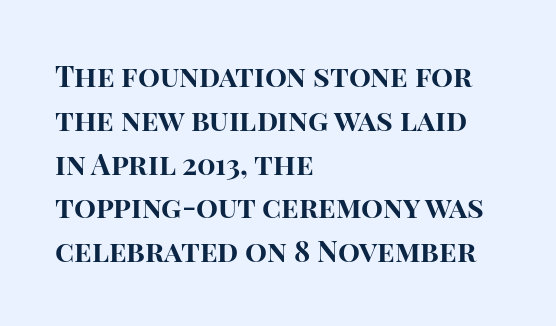
{"serif": "no", "italic": "no", "bold": "yes", "weight": "bold", "width": "normal", "stroke_contrast": "high", "x_height": "large", "monospaced": "no", "underline": "no", "align": "left", "line_spacing": "normal", "line_spacing_ratio": 1.51, "letter_spacing": "normal", "letter_spacing_em": 0.0, "glyph_px": 29}
